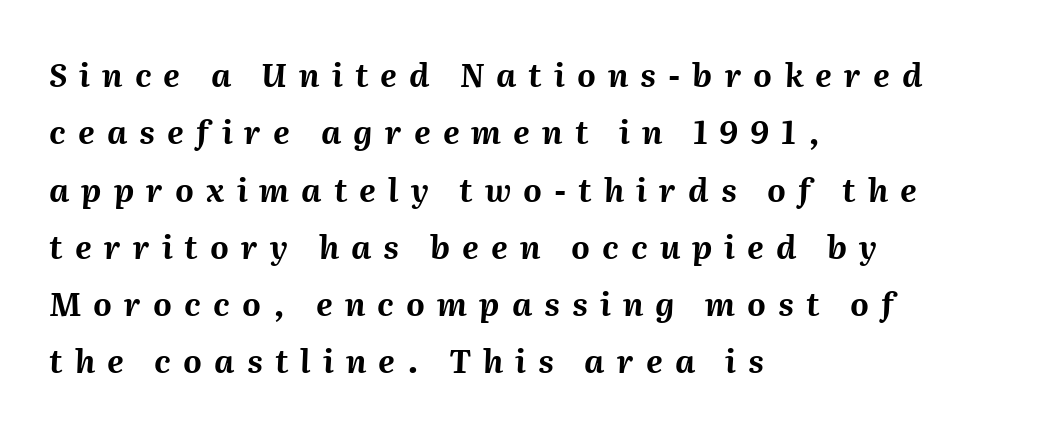
{"italic": "yes", "lean": "right", "slant_degrees": 2, "bold": "yes", "weight": "bold", "width": "normal", "stroke_contrast": "medium", "x_height": "medium", "monospaced": "no", "underline": "no", "align": "left", "line_spacing_ratio": 1.79, "letter_spacing": "wide", "letter_spacing_em": 0.38, "glyph_px": 32}
